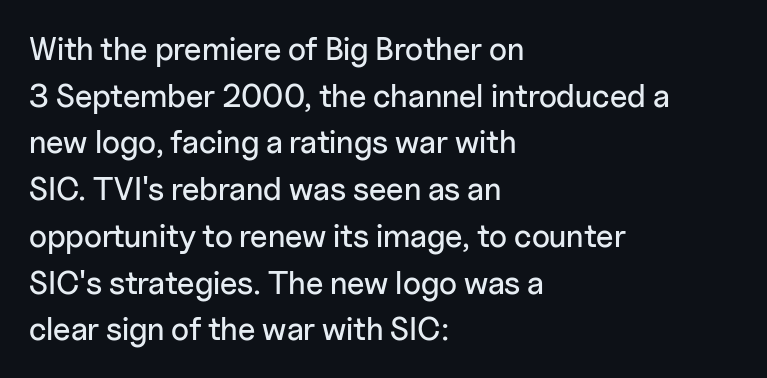
Q: Is the text italic (slanted)? A: No, it is upright.
Q: Is the typeface a serif or a sans-serif typeface? A: Sans-serif.
Q: Is the text underlined? A: No.
Q: How is the paragraph aligned? A: Left-aligned.
Q: Is the spacing between letters normal or unusually wide? A: Normal.
Q: Is the spacing between lines tight, normal or loose? A: Normal.
Q: Width (condensed, normal, or wide)? A: Normal.
Q: Stroke contrast? A: Low.
Q: x-height? A: Medium.
Q: Monospaced? A: No.
